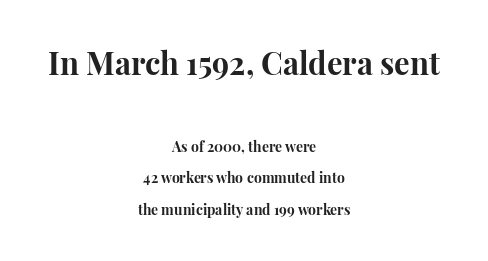
The image shows 31 px bold serif type, upright; set centered, loose line spacing (2.26x), normal letter spacing, not underlined; the first (top) block is 2.21x larger; high stroke contrast and a medium x-height.
